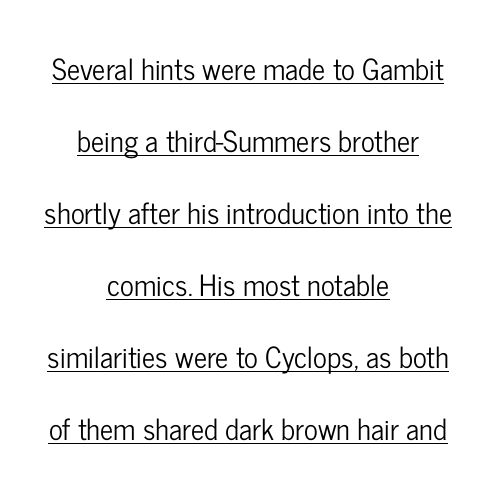
The image shows 29 px condensed sans-serif type, upright; set centered, loose line spacing (2.48x), normal letter spacing, underlined; low stroke contrast and a medium x-height.
